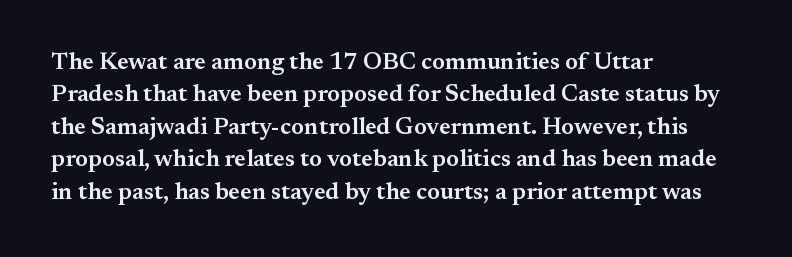
{"italic": "no", "bold": "semi", "underline": "no", "align": "left", "line_spacing": "normal", "line_spacing_ratio": 1.35, "letter_spacing": "normal", "letter_spacing_em": 0.0, "glyph_px": 24}
